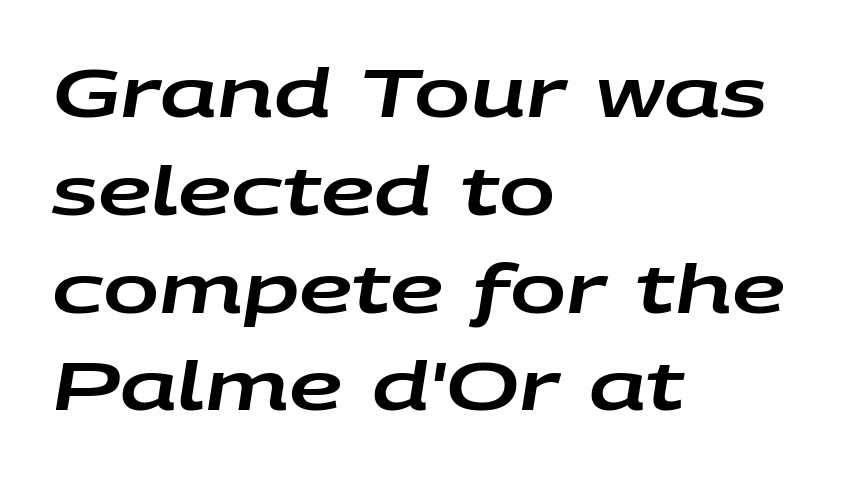
Unmarked baselines from the first word to the last. These lines are rendered in a variable-pitch font. The letters sit at their default tracking, neither squeezed nor spread. The whole block is typeset with a tilt. The ragged edge is on the right, which tells us the setting is flush left. These lines sit exactly where default settings would place them.
